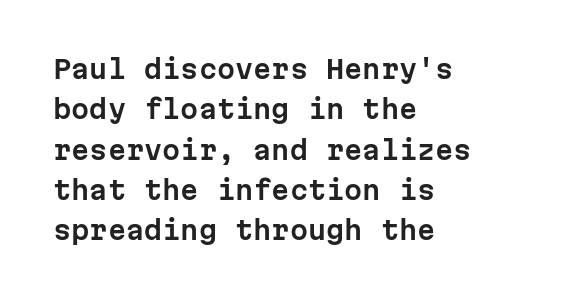
The image shows 26 px text type, upright; set left-aligned, normal line spacing (1.55x), normal letter spacing, not underlined.
